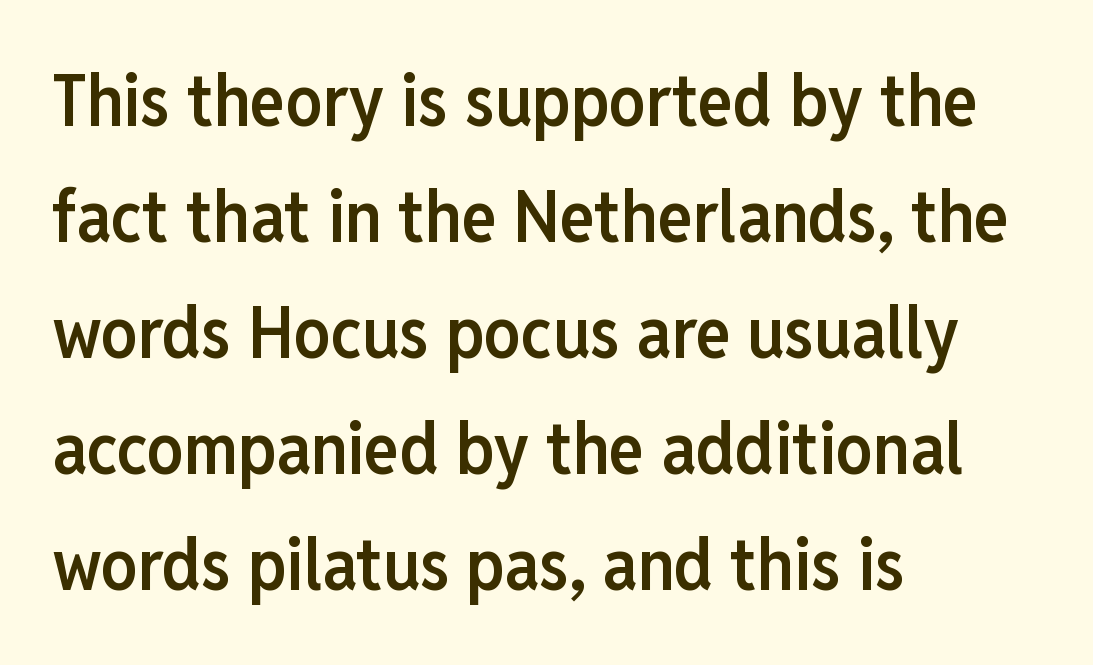
This rendering leaves character spacing at its baseline value. A somewhat darkened texture: the type is semibold rather than bold. Posture: vertical. You could not count columns in this text — the font is proportionally spaced. A clean baseline with only descenders dipping below it.
